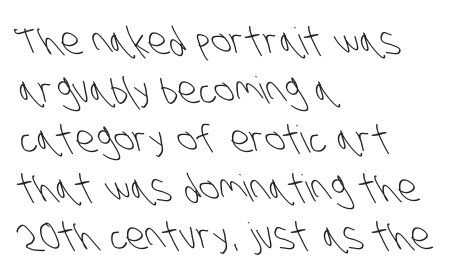
The face used here is a sans, in the tradition of grotesques and geometrics. Horizontal alignment here is leftward, the default for most running prose. Think of a printed novel: that variable character pitch is what you see here. Whoever set this chose a conventional vertical rhythm. Tracking here is standard; glyphs follow each other at the usual distance. The weight would be labelled regular, book, light, or lighter still.
